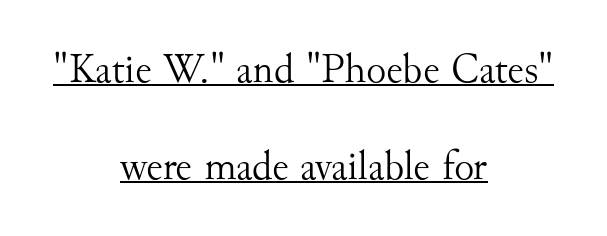
Q: Is the text bold? A: No.
Q: Is the text italic (slanted)? A: No, it is upright.
Q: Is the typeface a serif or a sans-serif typeface? A: Serif.
Q: Is the text underlined? A: Yes.
Q: How is the paragraph aligned? A: Centered.
Q: Is the spacing between letters normal or unusually wide? A: Normal.
Q: Is the spacing between lines tight, normal or loose? A: Loose.
Q: Width (condensed, normal, or wide)? A: Normal.
Q: Stroke contrast? A: Medium.
Q: x-height? A: Small.
Q: Monospaced? A: No.
